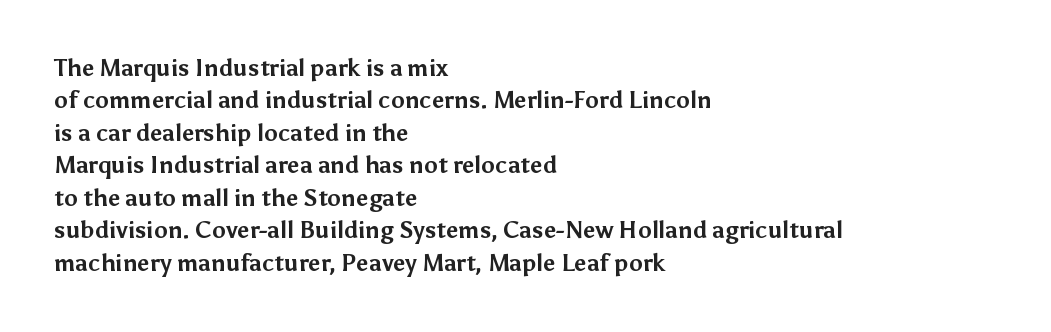
The image shows 23 px bold type, upright; set left-aligned, normal line spacing (1.41x), normal letter spacing, not underlined.
